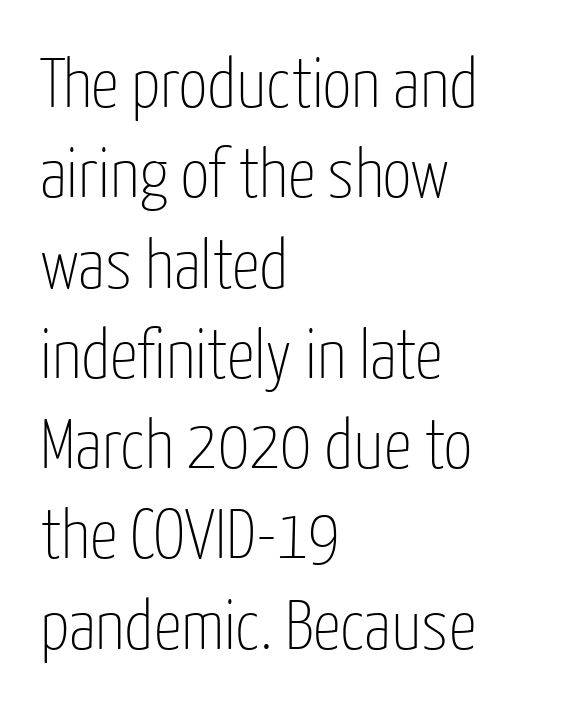
The image shows 70 px thin, condensed sans-serif type, upright; set left-aligned, normal line spacing (1.29x), normal letter spacing, not underlined; low stroke contrast and a medium x-height.
